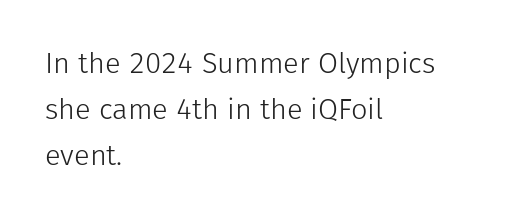
Q: Is the text bold? A: No.
Q: Is the text italic (slanted)? A: No, it is upright.
Q: Is the typeface a serif or a sans-serif typeface? A: Sans-serif.
Q: Is the text underlined? A: No.
Q: How is the paragraph aligned? A: Left-aligned.
Q: Is the spacing between letters normal or unusually wide? A: Normal.
Q: Is the spacing between lines tight, normal or loose? A: Normal.
Q: Width (condensed, normal, or wide)? A: Normal.
Q: Stroke contrast? A: Low.
Q: x-height? A: Medium.
Q: Monospaced? A: No.
